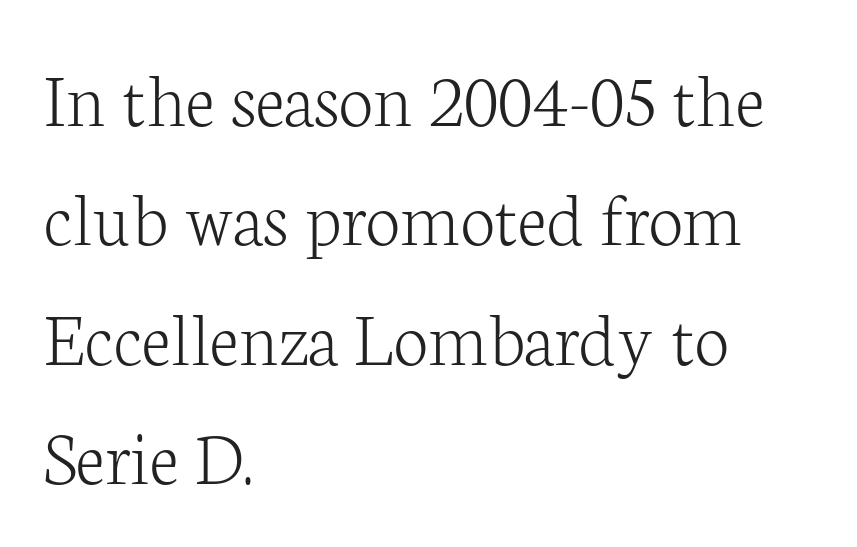
Nobody drew a line under any word here. No extra tracking has been applied to these lines. This sample uses a serif face. A classic flush-left, rag-right setting is used for this passage.
